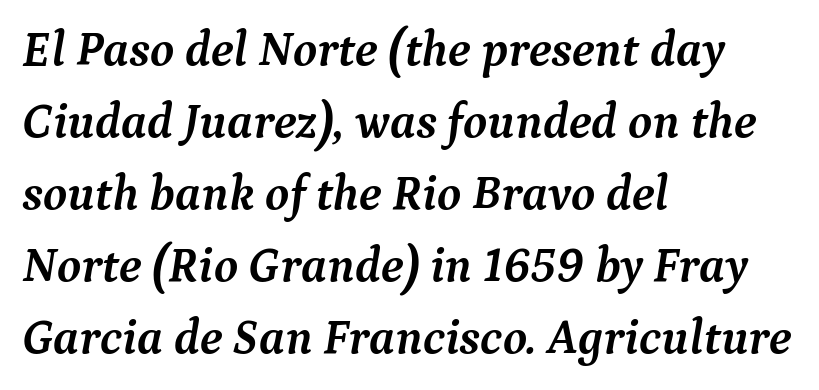
The image shows 49 px semibold serif type, italic (leaning right); set left-aligned, normal line spacing (1.47x), normal letter spacing, not underlined; medium stroke contrast and a medium x-height.
